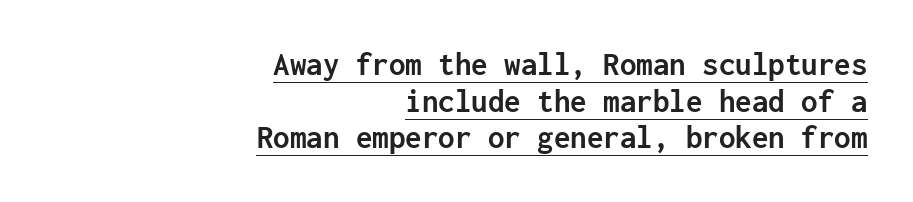
Q: Is the text bold? A: Yes.
Q: Is the text italic (slanted)? A: No, it is upright.
Q: Is the typeface a serif or a sans-serif typeface? A: Sans-serif.
Q: Is the text underlined? A: Yes.
Q: How is the paragraph aligned? A: Right-aligned.
Q: Is the spacing between letters normal or unusually wide? A: Normal.
Q: Is the spacing between lines tight, normal or loose? A: Tight.
Q: Width (condensed, normal, or wide)? A: Normal.
Q: Stroke contrast? A: Low.
Q: x-height? A: Medium.
Q: Monospaced? A: Yes.
